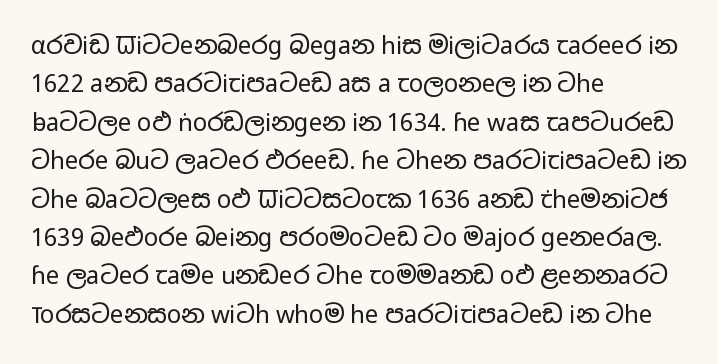
Plain, unruled lines of type. No heavy texture on the line: the type isn't bold. Look at the tracking — it's just the regular setting, nothing added. The axis of the letterforms is exactly vertical. The rows are spaced the way most documents space them.
